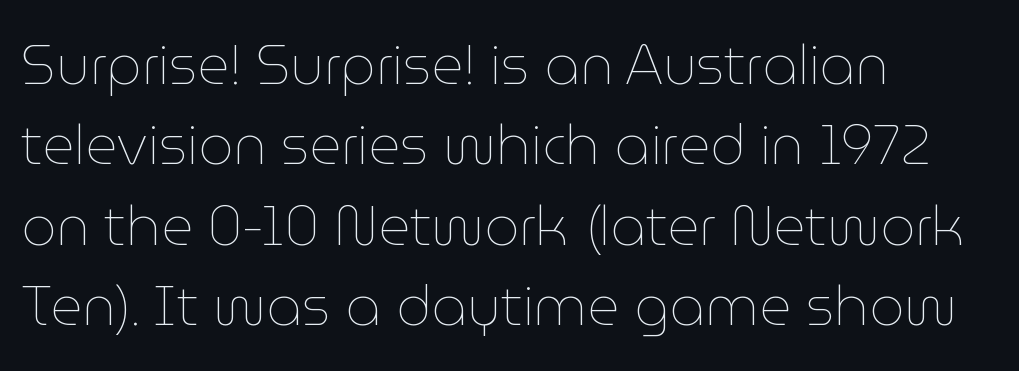
Q: Is the text bold? A: No.
Q: Is the text italic (slanted)? A: No, it is upright.
Q: Is the text underlined? A: No.
Q: How is the paragraph aligned? A: Left-aligned.
Q: Is the spacing between letters normal or unusually wide? A: Normal.
Q: Is the spacing between lines tight, normal or loose? A: Normal.
Q: Width (condensed, normal, or wide)? A: Normal.
Q: Stroke contrast? A: Low.
Q: x-height? A: Medium.
Q: Monospaced? A: No.
